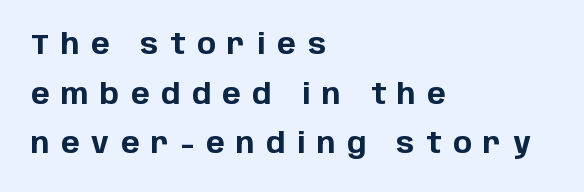
{"serif": "no", "italic": "no", "bold": "yes", "weight": "bold", "width": "normal", "stroke_contrast": "low", "x_height": "large", "monospaced": "no", "underline": "no", "align": "left", "line_spacing_ratio": 1.77, "letter_spacing": "wide", "letter_spacing_em": 0.42, "glyph_px": 28}
